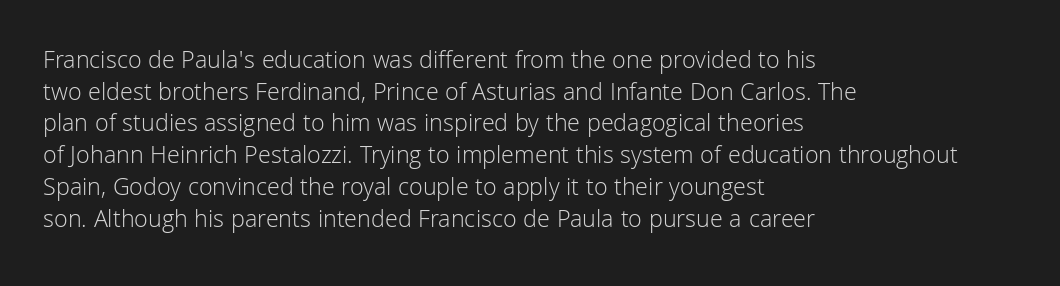
The image shows 25 px text type, upright; set left-aligned, normal line spacing (1.27x), normal letter spacing, not underlined.
